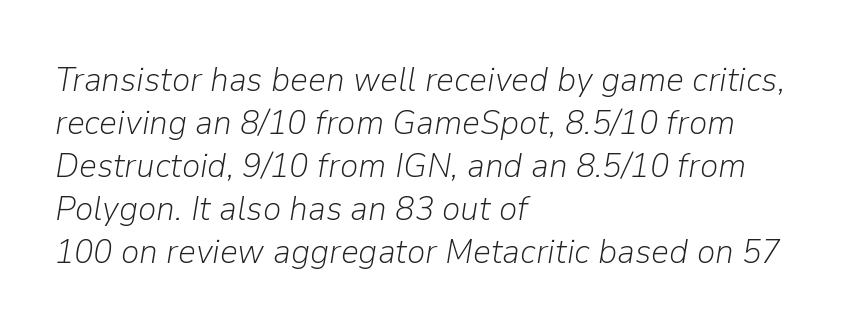
{"italic": "yes", "lean": "right", "slant_degrees": 9, "bold": "no", "weight": "light", "width": "normal", "stroke_contrast": "low", "x_height": "medium", "monospaced": "no", "underline": "no", "align": "left", "line_spacing_ratio": 1.23, "letter_spacing": "normal", "letter_spacing_em": 0.0, "glyph_px": 35}
